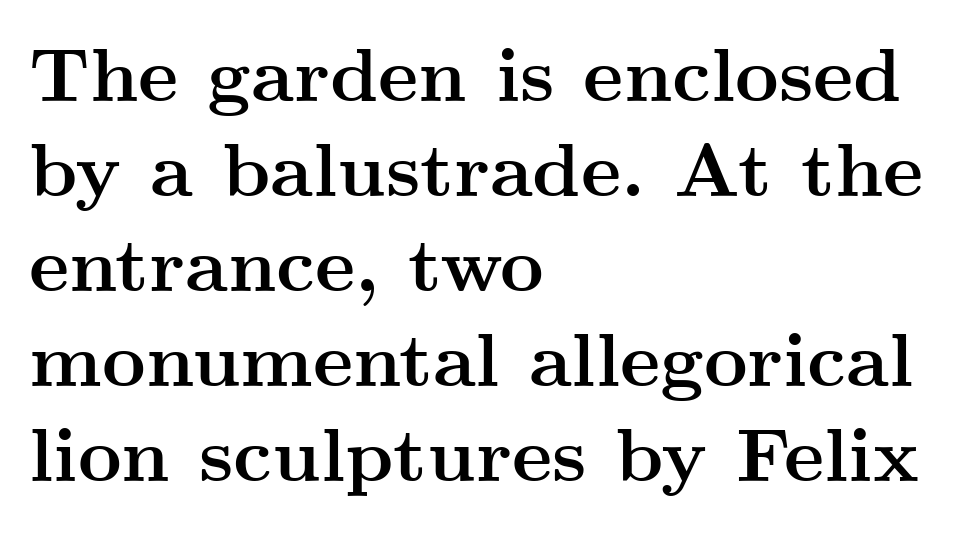
{"serif": "yes", "italic": "no", "bold": "yes", "weight": "semibold", "width": "wide", "stroke_contrast": "medium", "x_height": "small", "monospaced": "no", "underline": "no", "align": "left", "line_spacing": "normal", "line_spacing_ratio": 1.25, "letter_spacing": "normal", "letter_spacing_em": 0.0, "glyph_px": 76}
